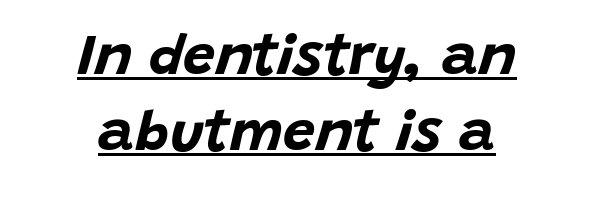
The image shows 57 px bold type, italic (leaning right); set centered, normal line spacing (1.33x), normal letter spacing, underlined; low stroke contrast and a large x-height.
